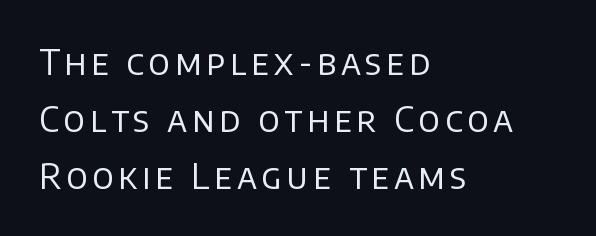
Varying glyph widths throughout — classic text-font behaviour. No word sits above an underline. Quick note: interline space is typical. Line beginnings align vertically; line endings do not. Typographically, this falls in the sans-serif category. Vertical strokes here are truly vertical.
